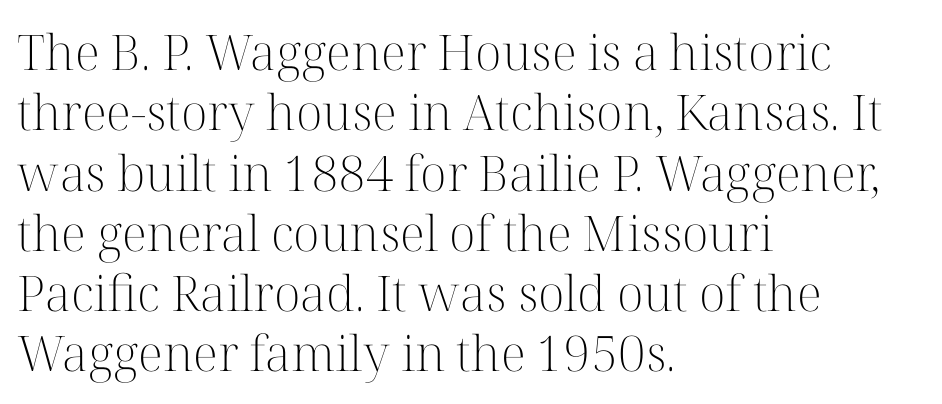
{"serif": "yes", "italic": "no", "bold": "no", "weight": "light", "width": "normal", "stroke_contrast": "high", "x_height": "medium", "monospaced": "no", "underline": "no", "align": "left", "line_spacing_ratio": 1.23, "letter_spacing": "normal", "letter_spacing_em": 0.0, "glyph_px": 49}
